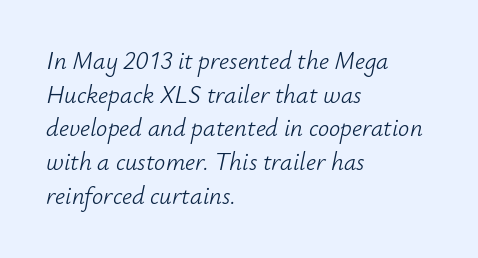
The image shows 25 px text type, italic (leaning right); set left-aligned, normal line spacing (1.35x), normal letter spacing, not underlined.
